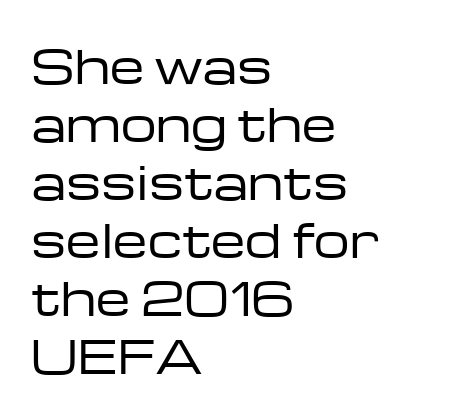
{"serif": "no", "italic": "no", "bold": "no", "weight": "regular", "width": "wide", "stroke_contrast": "low", "x_height": "medium", "monospaced": "no", "underline": "no", "align": "left", "line_spacing": "normal", "line_spacing_ratio": 1.29, "letter_spacing": "normal", "letter_spacing_em": 0.0, "glyph_px": 45}
